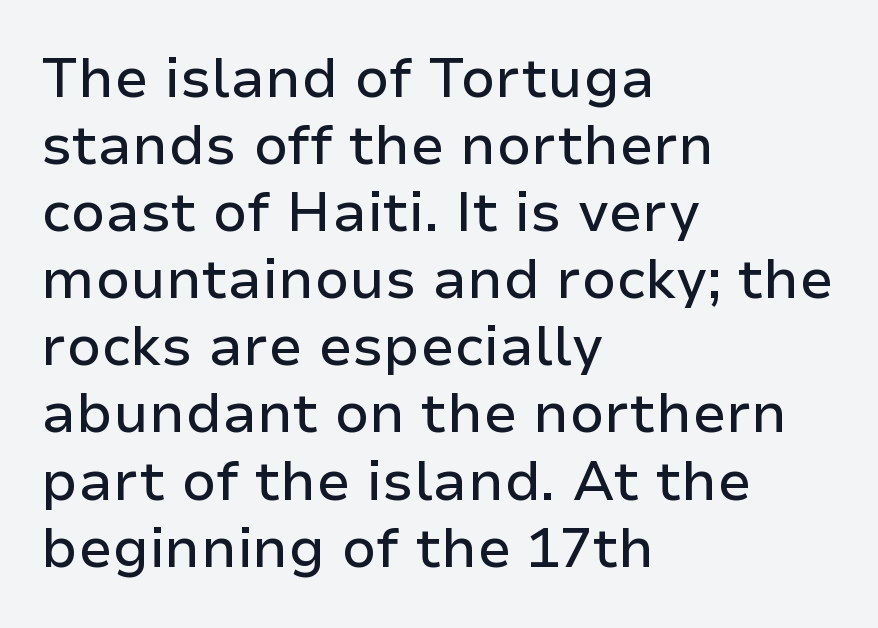
{"serif": "no", "italic": "no", "width": "normal", "stroke_contrast": "low", "x_height": "medium", "monospaced": "no", "underline": "no", "align": "left", "line_spacing_ratio": 1.22, "letter_spacing": "normal", "letter_spacing_em": 0.0, "glyph_px": 55}
